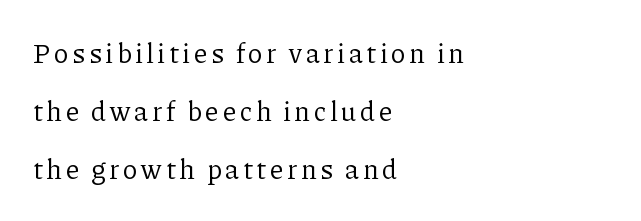
The image shows 27 px text type, upright; set left-aligned, loose line spacing (2.14x), not underlined.
